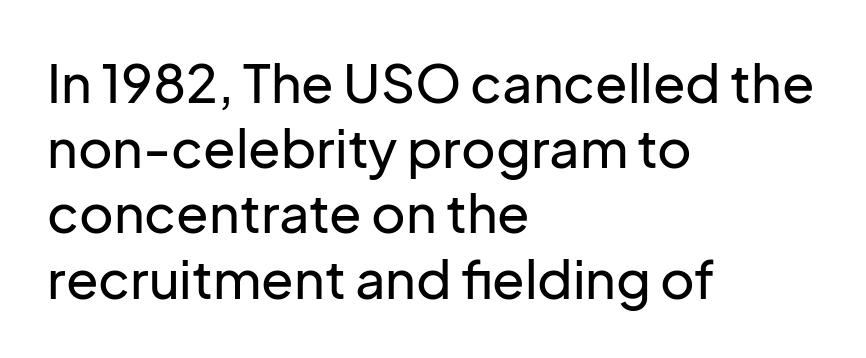
Q: Is the text italic (slanted)? A: No, it is upright.
Q: Is the typeface a serif or a sans-serif typeface? A: Sans-serif.
Q: Is the text underlined? A: No.
Q: How is the paragraph aligned? A: Left-aligned.
Q: Is the spacing between letters normal or unusually wide? A: Normal.
Q: Width (condensed, normal, or wide)? A: Normal.
Q: Stroke contrast? A: Low.
Q: x-height? A: Medium.
Q: Monospaced? A: No.
